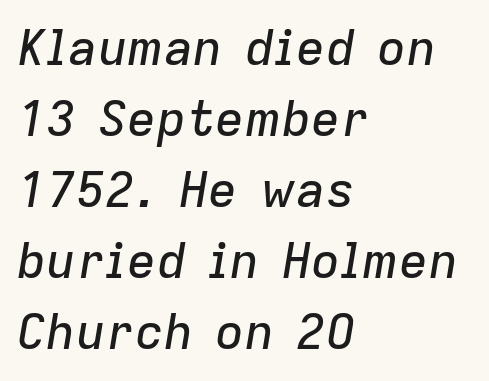
{"italic": "yes", "lean": "right", "slant_degrees": 9, "width": "normal", "stroke_contrast": "low", "x_height": "medium", "monospaced": "no", "underline": "no", "align": "left", "line_spacing": "normal", "line_spacing_ratio": 1.45, "letter_spacing": "normal", "letter_spacing_em": 0.0, "glyph_px": 49}
